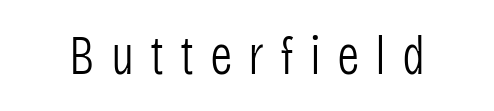
Italic: no, the glyphs are upright roman. Underlining? Definitely not there. Is this a fixed-width face? No — the glyphs have proportional, varying widths. Grotesque or geometric, the face here clearly has no serifs. Each word looks stretched out because of the extra space between its letters.
